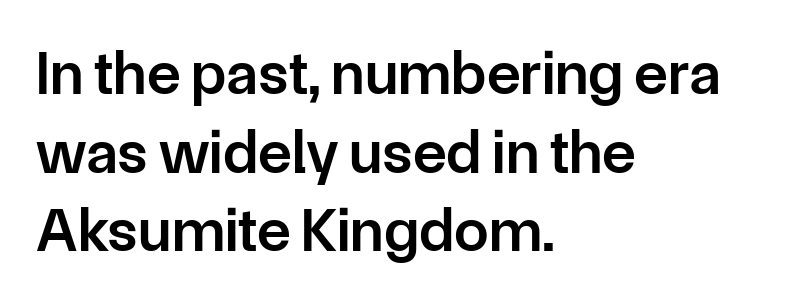
The image shows 62 px semibold sans-serif type, upright; set left-aligned, normal line spacing (1.27x), normal letter spacing, not underlined; low stroke contrast and a medium x-height.
